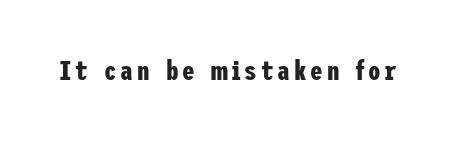
The image shows 28 px bold, condensed sans-serif type, upright; set not underlined; low stroke contrast and a medium x-height.
